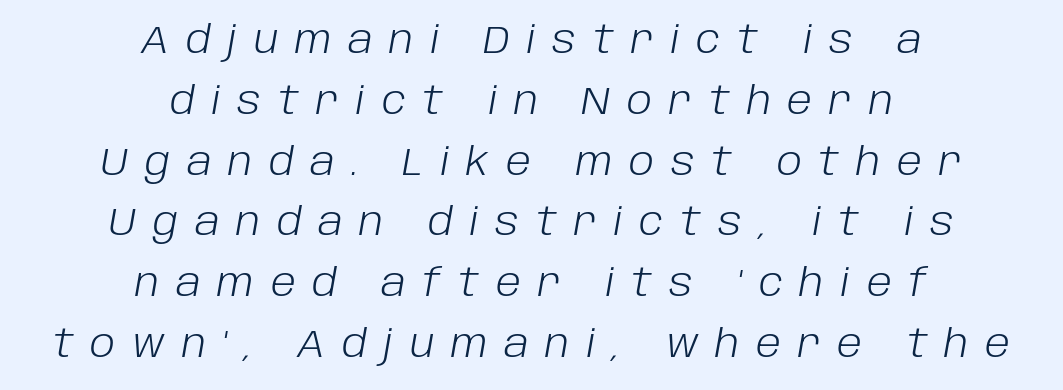
Q: Is the text bold? A: No.
Q: Is the text italic (slanted)? A: Yes, it leans right by about 10 degrees.
Q: Is the text underlined? A: No.
Q: How is the paragraph aligned? A: Centered.
Q: Is the spacing between letters normal or unusually wide? A: Unusually wide.
Q: Is the spacing between lines tight, normal or loose? A: Normal.
Q: Width (condensed, normal, or wide)? A: Normal.
Q: Stroke contrast? A: Low.
Q: x-height? A: Large.
Q: Monospaced? A: No.
